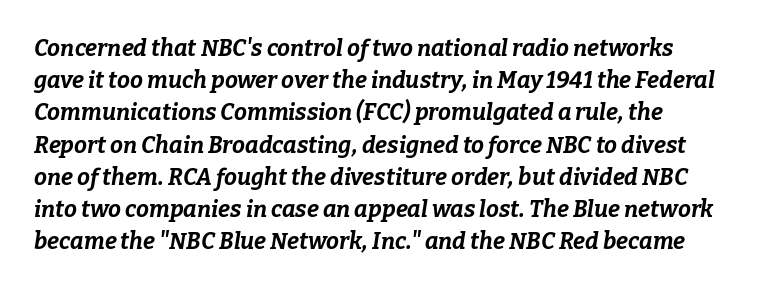
Leading: standard. The rendering keeps characters at their native spacing. In terms of weight, the rendering is a true, heavy bold. The lettering tilts uniformly, giving the passage an italic look.
